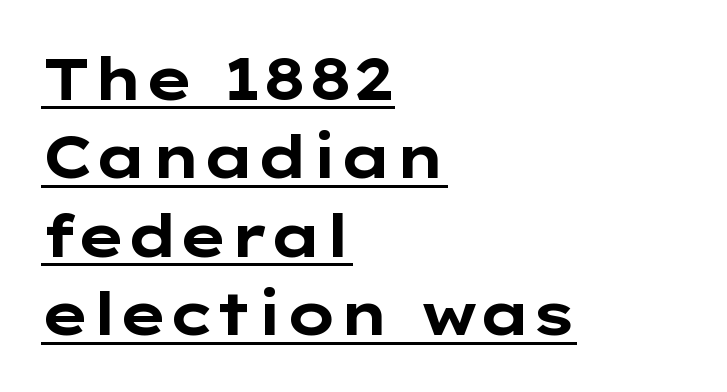
The image shows 59 px bold, wide sans-serif type, upright; set left-aligned, normal line spacing (1.33x), normal letter spacing, underlined; low stroke contrast and a medium x-height.
